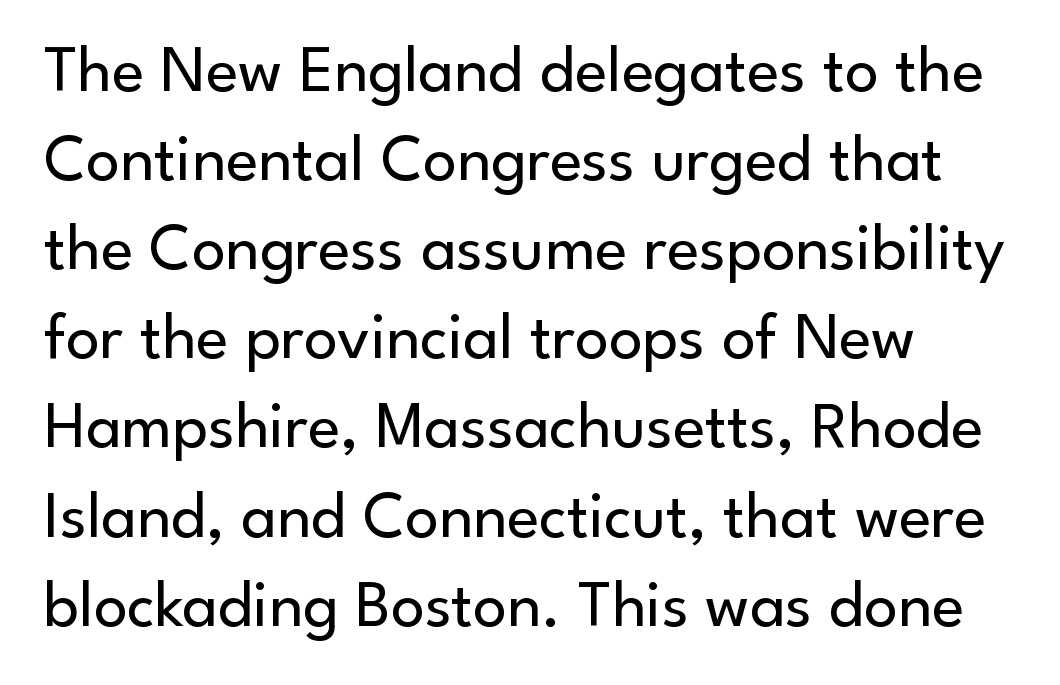
The image shows 67 px regular-weight sans-serif type, upright; set left-aligned, normal line spacing (1.33x), normal letter spacing, not underlined; low stroke contrast and a small x-height.
